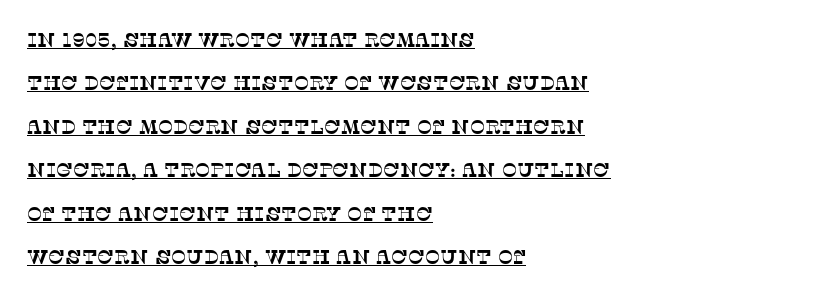
{"underline": "yes", "align": "left", "line_spacing": "loose", "line_spacing_ratio": 2.17, "letter_spacing": "normal", "letter_spacing_em": 0.0, "glyph_px": 20}
